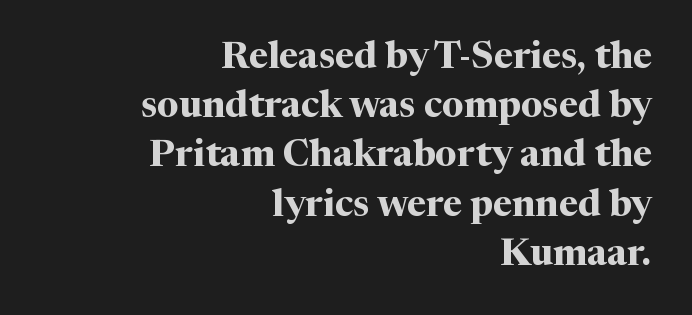
Q: Is the text bold? A: Yes.
Q: Is the text italic (slanted)? A: No, it is upright.
Q: Is the typeface a serif or a sans-serif typeface? A: Serif.
Q: Is the text underlined? A: No.
Q: How is the paragraph aligned? A: Right-aligned.
Q: Is the spacing between letters normal or unusually wide? A: Normal.
Q: Is the spacing between lines tight, normal or loose? A: Normal.
Q: Width (condensed, normal, or wide)? A: Normal.
Q: Stroke contrast? A: Medium.
Q: x-height? A: Medium.
Q: Monospaced? A: No.
